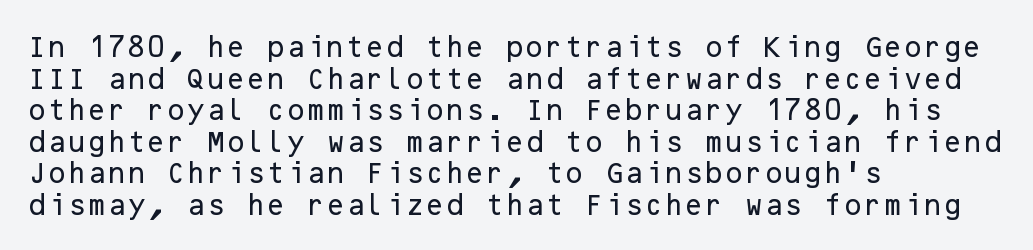
The image shows 23 px text type, upright; set left-aligned, normal line spacing (1.37x), normal letter spacing, not underlined.
